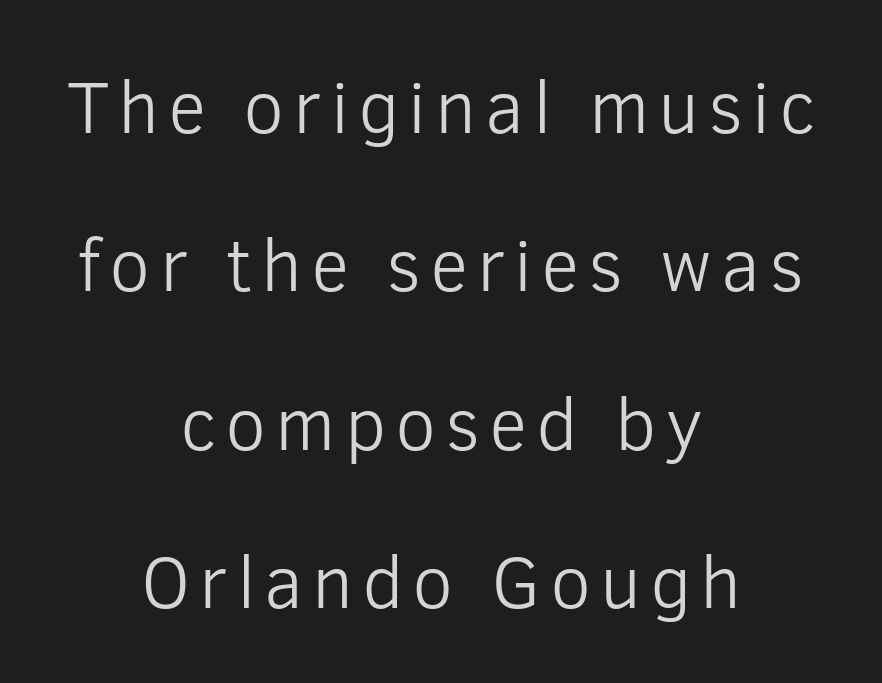
Q: Is the text bold? A: No.
Q: Is the text italic (slanted)? A: No, it is upright.
Q: Is the typeface a serif or a sans-serif typeface? A: Sans-serif.
Q: Is the text underlined? A: No.
Q: How is the paragraph aligned? A: Centered.
Q: Is the spacing between lines tight, normal or loose? A: Loose.
Q: Width (condensed, normal, or wide)? A: Normal.
Q: Stroke contrast? A: Low.
Q: x-height? A: Medium.
Q: Monospaced? A: No.
